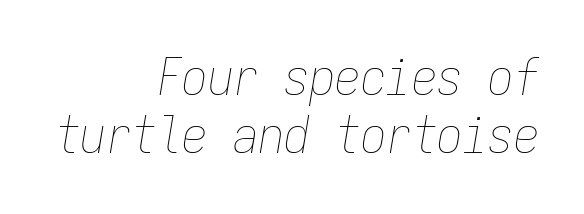
Tracking here is standard; glyphs follow each other at the usual distance. Is there much room between lines? No — they nearly touch. These glyphs show unthickened strokes, regular width or finer. Has an underline been added? It has not.
